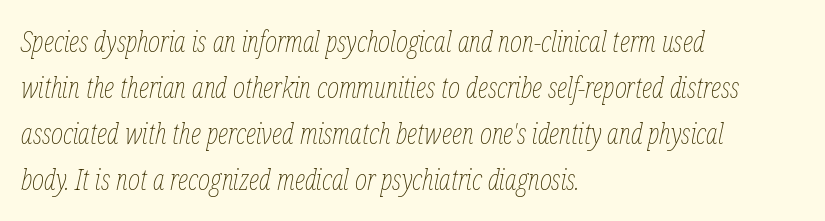
{"italic": "yes", "lean": "right", "slant_degrees": 12, "bold": "no", "weight": "thin", "width": "condensed", "stroke_contrast": "low", "x_height": "medium", "monospaced": "no", "underline": "no", "align": "left", "line_spacing": "normal", "line_spacing_ratio": 1.59, "letter_spacing": "normal", "letter_spacing_em": 0.0, "glyph_px": 29}
